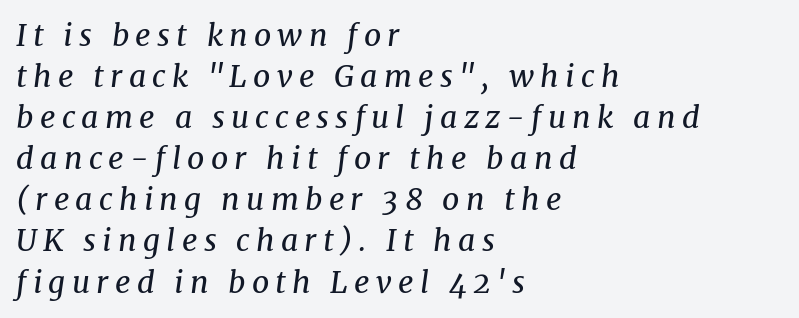
Here the glyphs are tracked loosely, breaking word shapes into spaced letters. Does the type have serifs? Yes, each stem ends in a small foot. Notice how the passage keeps a crisp vertical edge on the left only. Looks like regular typesetting: each glyph gets only the width it needs. Stems and bowls with no extra thickness — not bold. Reading down the column, the eye jumps a familiar distance to each next line.
